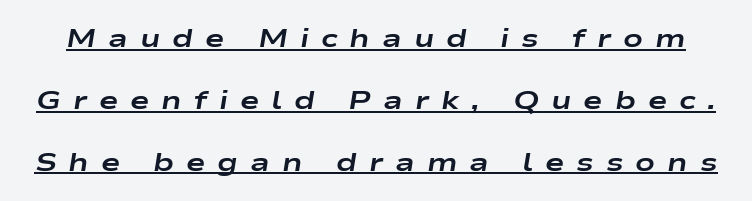
The image shows 26 px bold type, italic (leaning right); set loose line spacing (2.38x), unusually wide letter spacing (+0.46 em), underlined.
